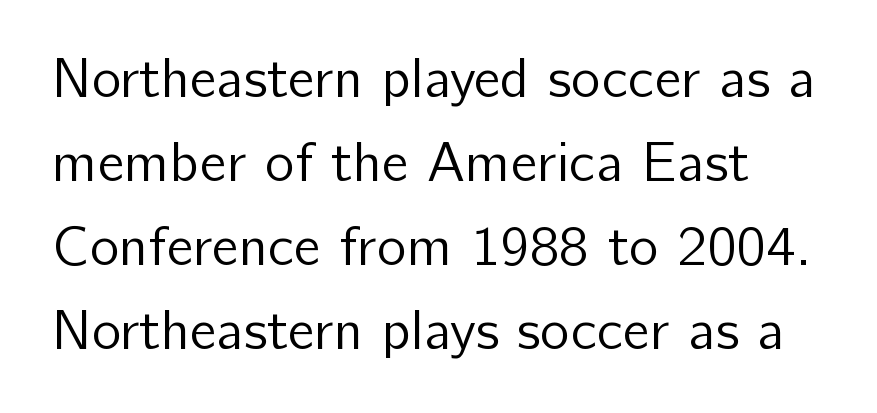
{"serif": "no", "italic": "no", "bold": "no", "weight": "regular", "width": "normal", "stroke_contrast": "low", "x_height": "medium", "monospaced": "no", "underline": "no", "line_spacing": "normal", "line_spacing_ratio": 1.5, "letter_spacing": "normal", "letter_spacing_em": 0.0, "glyph_px": 56}
